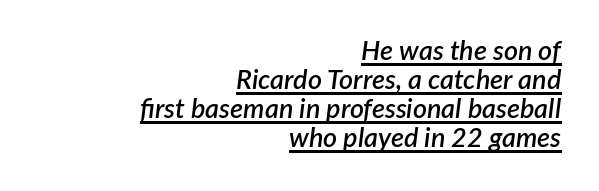
A flush-right, rag-left setting is used for this passage. A typographer would call this underscored text. I'd describe the lettering as semibold — firm but not a full bold. Every character sits at an angle, as italics do. In terms of leading, this rendering errs on the cramped side.
